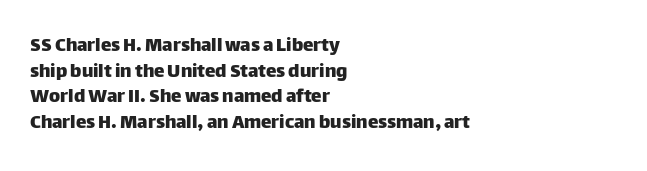
Q: Is the text italic (slanted)? A: No, it is upright.
Q: Is the text underlined? A: No.
Q: How is the paragraph aligned? A: Left-aligned.
Q: Is the spacing between letters normal or unusually wide? A: Normal.
